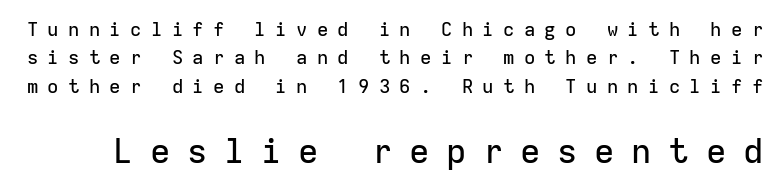
{"serif": "no", "italic": "no", "width": "normal", "stroke_contrast": "low", "x_height": "medium", "monospaced": "yes", "underline": "no", "line_spacing": "normal", "line_spacing_ratio": 1.5, "letter_spacing": "wide", "letter_spacing_em": 0.49, "larger_block": "second", "size_ratio": 1.79, "glyph_px": 34}
